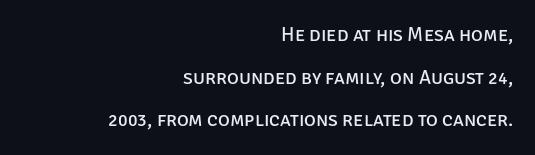
{"italic": "no", "bold": "no", "underline": "no", "align": "right", "line_spacing": "loose", "line_spacing_ratio": 2.13, "letter_spacing": "normal", "letter_spacing_em": 0.0, "glyph_px": 20}
